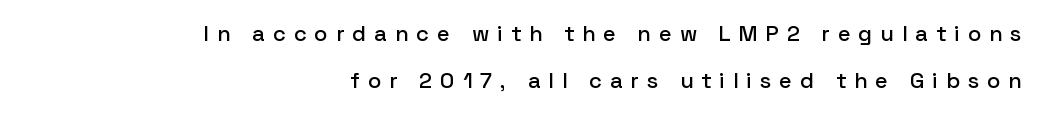
Q: Is the text italic (slanted)? A: No, it is upright.
Q: Is the text underlined? A: No.
Q: How is the paragraph aligned? A: Right-aligned.
Q: Is the spacing between letters normal or unusually wide? A: Unusually wide.
Q: Is the spacing between lines tight, normal or loose? A: Loose.
